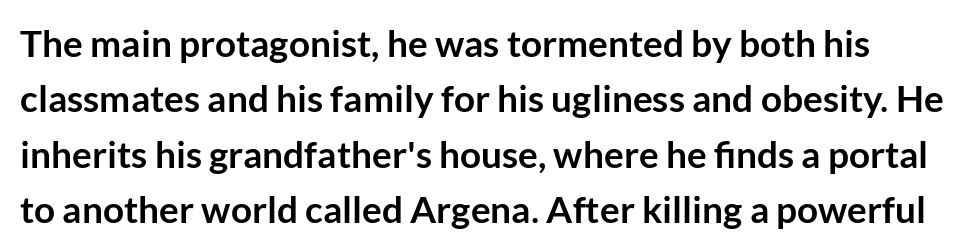
Stroke thickness is high; the sample reads as a true bold. Only glyphs here, with clear space below each row. Here the glyphs are tracked normally, forming tight word shapes. Do the letters lean? They stand straight.
